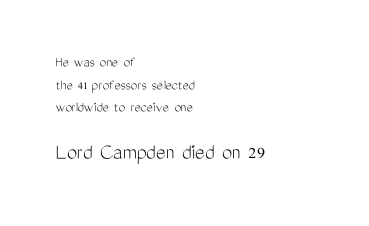
{"italic": "no", "bold": "no", "underline": "no", "align": "left", "line_spacing": "normal", "line_spacing_ratio": 1.51, "letter_spacing": "normal", "letter_spacing_em": 0.0, "larger_block": "second", "size_ratio": 1.53, "glyph_px": 23}
